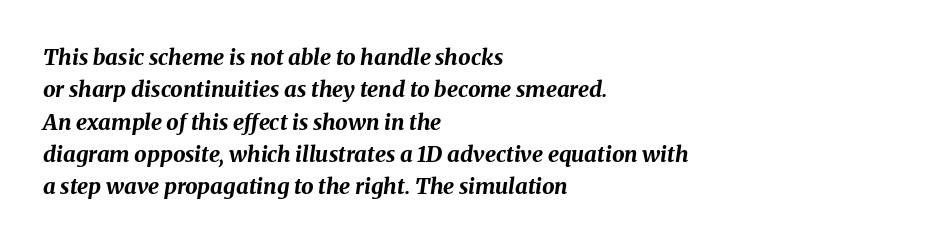
Q: Is the text bold? A: Yes.
Q: Is the text italic (slanted)? A: Yes, it leans right by about 8 degrees.
Q: Is the text underlined? A: No.
Q: How is the paragraph aligned? A: Left-aligned.
Q: Is the spacing between letters normal or unusually wide? A: Normal.
Q: Is the spacing between lines tight, normal or loose? A: Normal.
